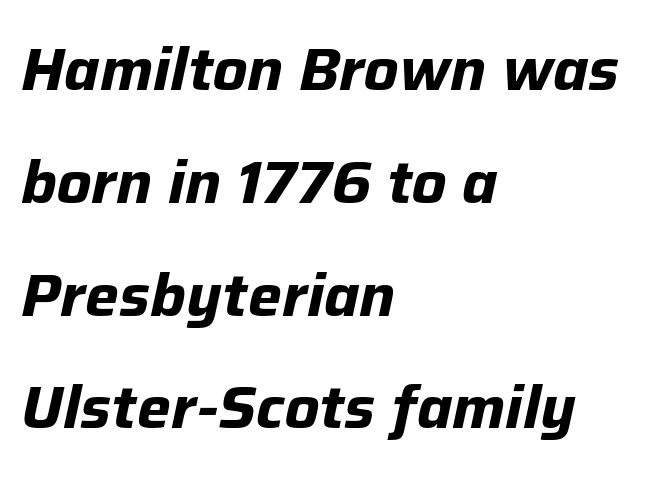
The image shows 60 px bold type, italic (leaning right); set left-aligned, line spacing 1.88x, normal letter spacing, not underlined; low stroke contrast and a medium x-height.
